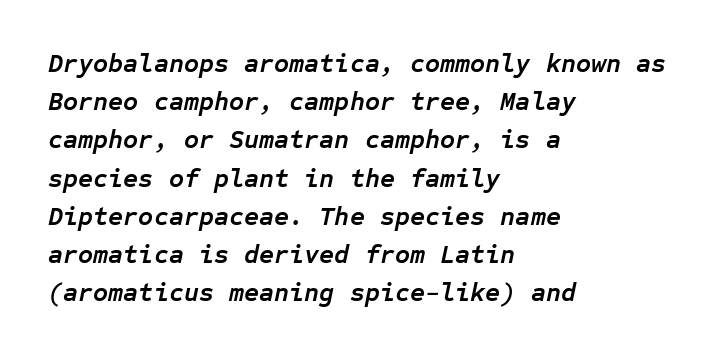
The image shows 26 px bold type, italic (leaning right); set left-aligned, normal line spacing (1.47x), normal letter spacing, not underlined.
